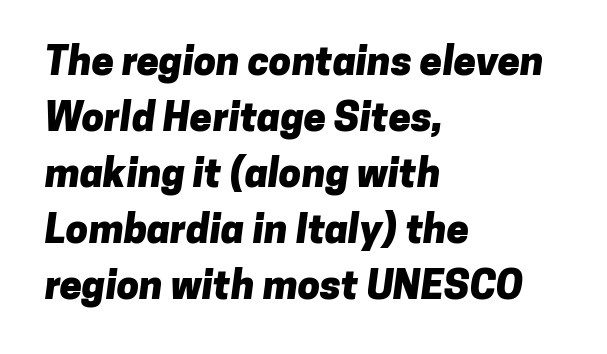
{"serif": "no", "bold": "yes", "weight": "heavy", "width": "normal", "stroke_contrast": "low", "x_height": "medium", "monospaced": "no", "underline": "no", "align": "left", "line_spacing": "normal", "line_spacing_ratio": 1.4, "letter_spacing": "normal", "letter_spacing_em": 0.0, "glyph_px": 40}
